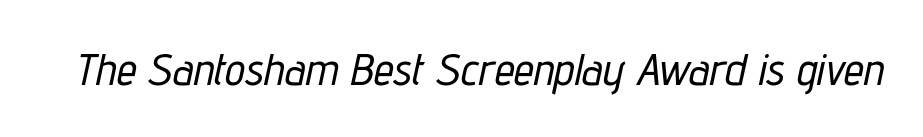
Do the characters align in a grid? No, the font is proportional. This is oblique type, the kind used for emphasis or titles. The type is set solid horizontally, with unmodified tracking. The passage shown is not underscored anywhere.
